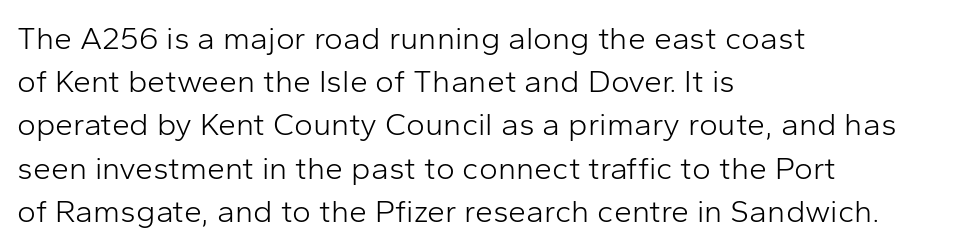
Q: Is the text bold? A: No.
Q: Is the text italic (slanted)? A: No, it is upright.
Q: Is the typeface a serif or a sans-serif typeface? A: Sans-serif.
Q: Is the text underlined? A: No.
Q: How is the paragraph aligned? A: Left-aligned.
Q: Is the spacing between letters normal or unusually wide? A: Normal.
Q: Is the spacing between lines tight, normal or loose? A: Normal.
Q: Width (condensed, normal, or wide)? A: Normal.
Q: Stroke contrast? A: Low.
Q: x-height? A: Medium.
Q: Monospaced? A: No.
